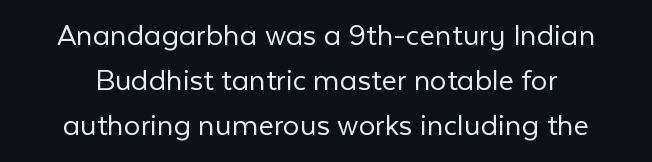
{"serif": "no", "italic": "no", "bold": "no", "weight": "light", "width": "normal", "stroke_contrast": "low", "x_height": "medium", "monospaced": "no", "underline": "no", "line_spacing": "normal", "line_spacing_ratio": 1.36, "letter_spacing": "normal", "letter_spacing_em": 0.0, "glyph_px": 33}
